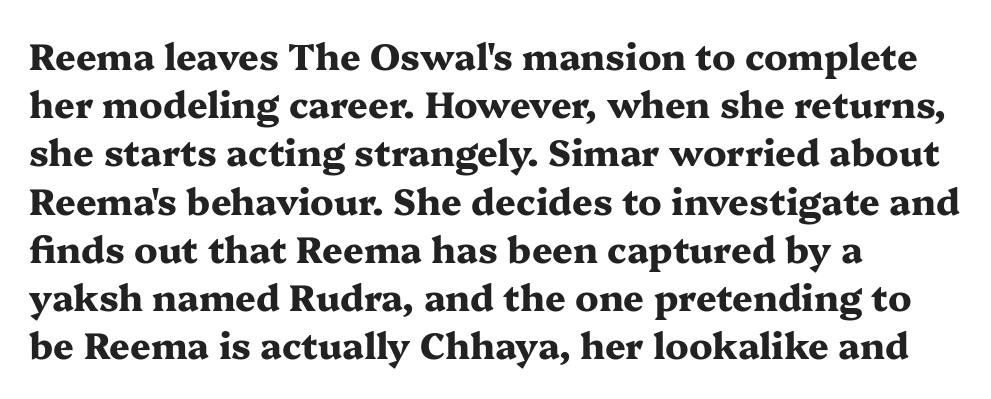
Q: Is the text bold? A: Yes.
Q: Is the text italic (slanted)? A: No, it is upright.
Q: Is the typeface a serif or a sans-serif typeface? A: Serif.
Q: Is the text underlined? A: No.
Q: How is the paragraph aligned? A: Left-aligned.
Q: Is the spacing between letters normal or unusually wide? A: Normal.
Q: Is the spacing between lines tight, normal or loose? A: Normal.
Q: Width (condensed, normal, or wide)? A: Wide.
Q: Stroke contrast? A: Medium.
Q: x-height? A: Medium.
Q: Monospaced? A: No.
